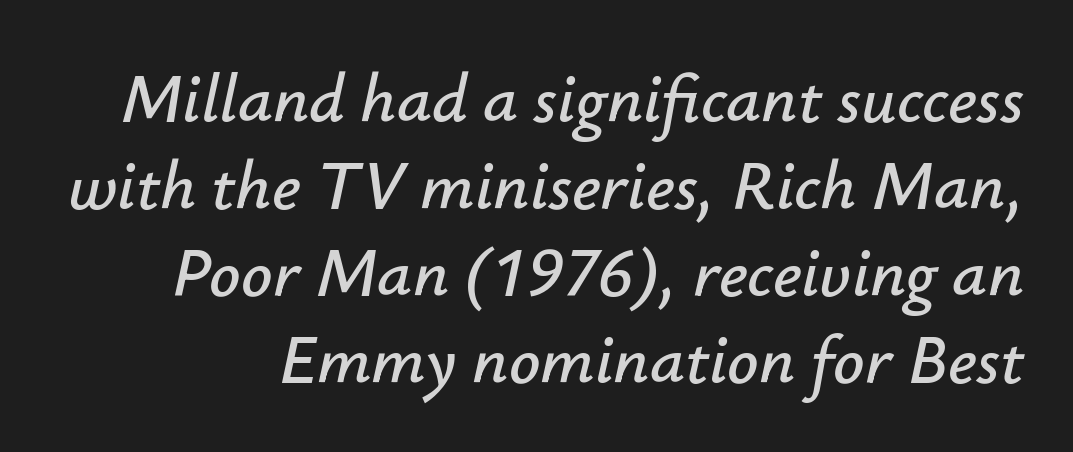
These lines are rendered in a variable-pitch font. Default kerning and tracking; the words read as compact shapes. Plain, unruled lines of type. There's an unmistakable incline to the writing here. Regular leading.
